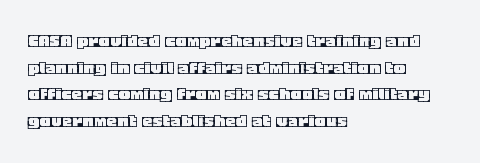
The image shows 21 px text type, upright; set left-aligned, normal line spacing (1.27x), normal letter spacing, not underlined.
